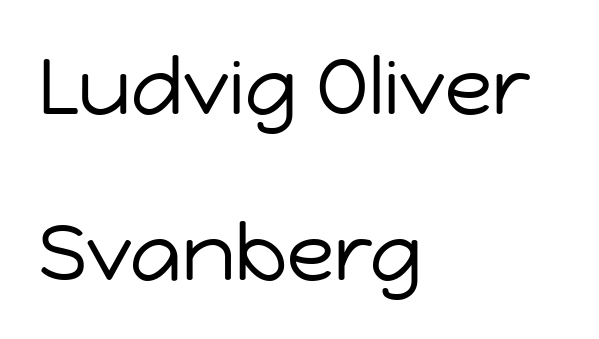
{"serif": "no", "italic": "no", "bold": "no", "weight": "regular", "width": "normal", "stroke_contrast": "low", "x_height": "medium", "monospaced": "no", "underline": "no", "align": "left", "line_spacing": "loose", "line_spacing_ratio": 2.1, "letter_spacing": "normal", "letter_spacing_em": 0.0, "glyph_px": 79}
